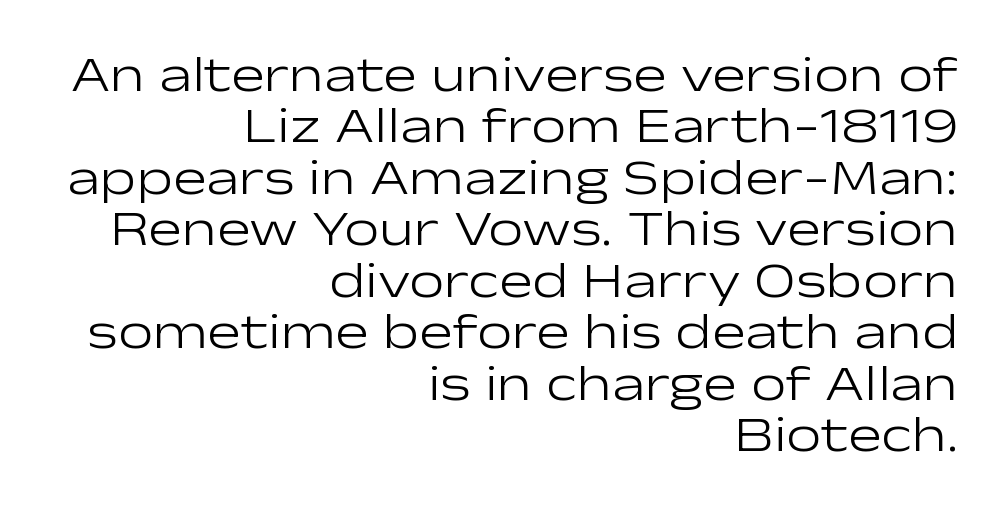
The image shows 50 px light, wide sans-serif type, upright; set right-aligned, tight line spacing (1.03x), normal letter spacing, not underlined; low stroke contrast and a medium x-height.
